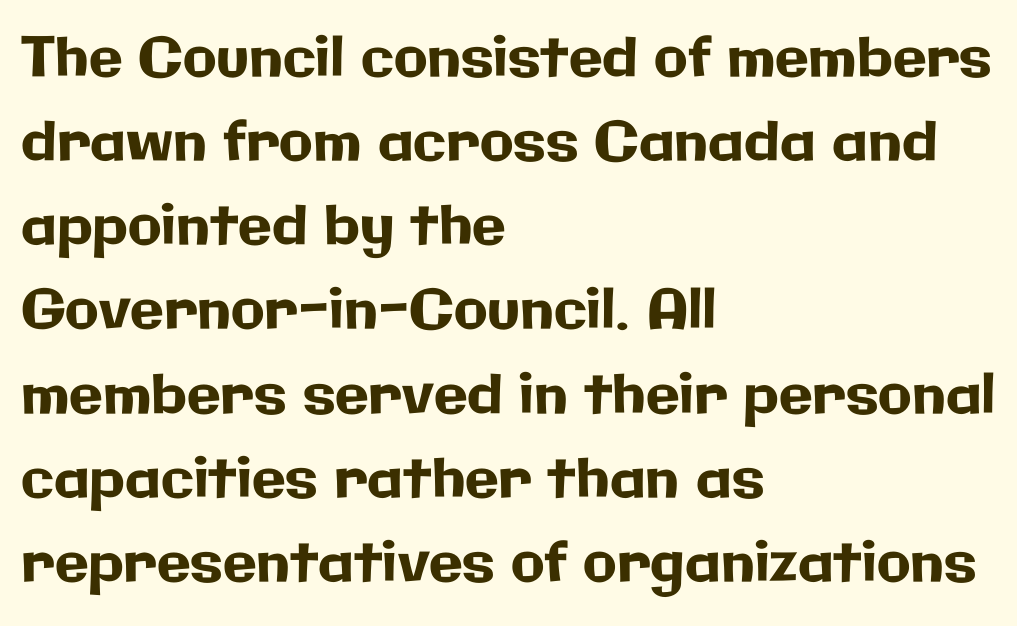
The image shows 55 px sans-serif type, upright; set left-aligned, normal line spacing (1.53x), normal letter spacing, not underlined; low stroke contrast and a medium x-height.
